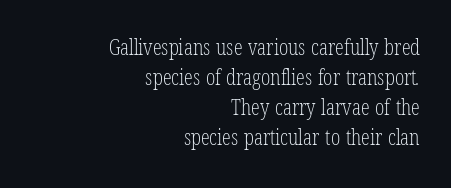
Q: Is the text bold? A: No.
Q: Is the text underlined? A: No.
Q: How is the paragraph aligned? A: Right-aligned.
Q: Is the spacing between letters normal or unusually wide? A: Normal.
Q: Is the spacing between lines tight, normal or loose? A: Normal.
